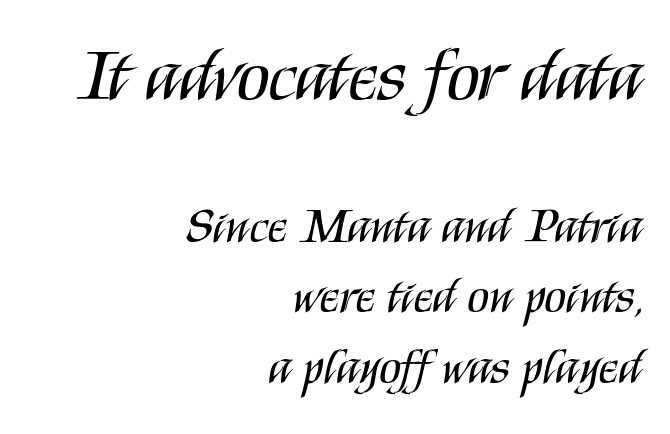
In terms of leading, this rendering sits right in the middle. The rag falls on the left side of this text block. The words here are not underlined.
